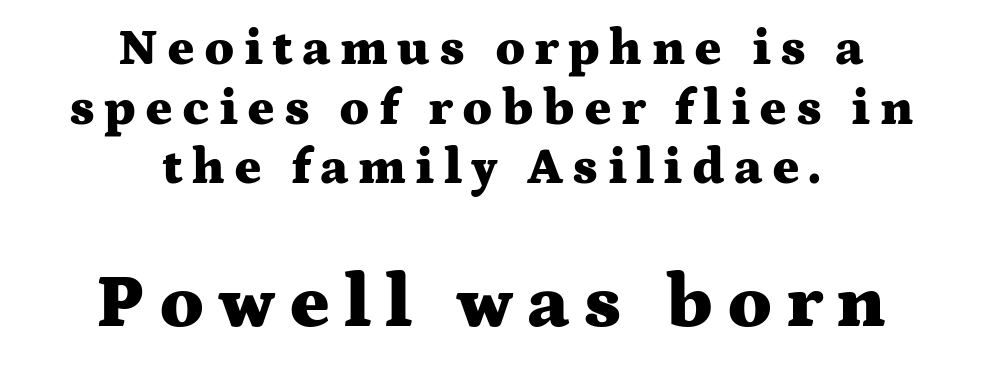
Q: Is the text bold? A: Yes.
Q: Is the text italic (slanted)? A: No, it is upright.
Q: Is the typeface a serif or a sans-serif typeface? A: Serif.
Q: Is the text underlined? A: No.
Q: How is the paragraph aligned? A: Centered.
Q: Which block of text is set in a larger size, the first (top) or the second (bottom)? A: The second (bottom) one.
Q: Width (condensed, normal, or wide)? A: Wide.
Q: Stroke contrast? A: Medium.
Q: x-height? A: Medium.
Q: Monospaced? A: No.
